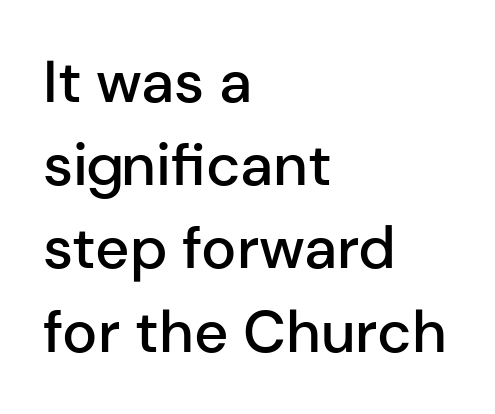
Q: Is the text bold? A: Semi-bold.
Q: Is the text italic (slanted)? A: No, it is upright.
Q: Is the typeface a serif or a sans-serif typeface? A: Sans-serif.
Q: Is the text underlined? A: No.
Q: How is the paragraph aligned? A: Left-aligned.
Q: Is the spacing between letters normal or unusually wide? A: Normal.
Q: Is the spacing between lines tight, normal or loose? A: Normal.
Q: Width (condensed, normal, or wide)? A: Normal.
Q: Stroke contrast? A: Low.
Q: x-height? A: Medium.
Q: Monospaced? A: No.
